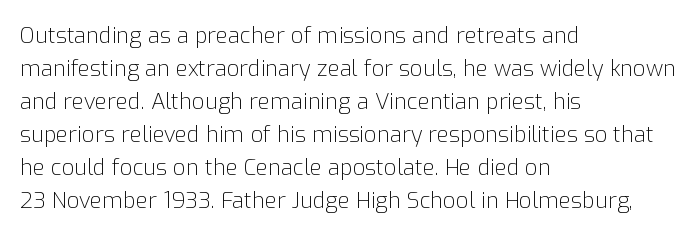
The image shows 22 px text type, upright; set left-aligned, normal line spacing (1.5x), normal letter spacing, not underlined.
